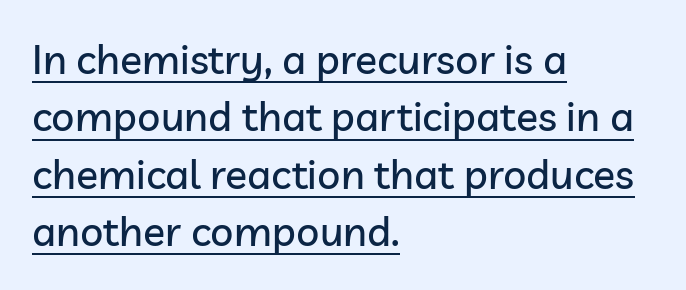
The image shows 41 px sans-serif type, upright; set left-aligned, normal line spacing (1.4x), normal letter spacing, underlined; low stroke contrast and a medium x-height.
